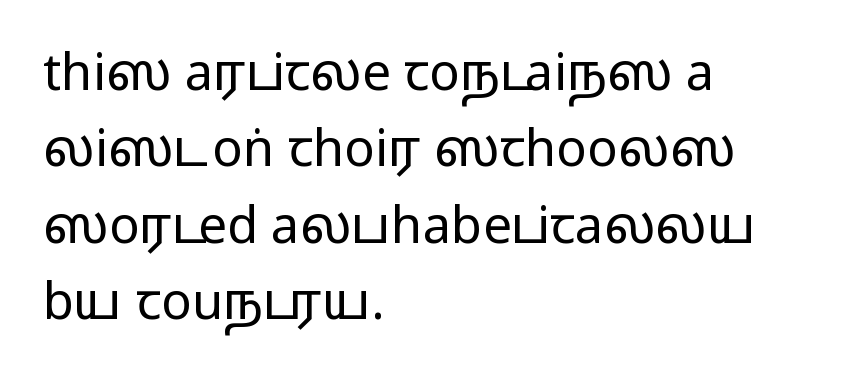
{"serif": "no", "italic": "no", "width": "wide", "stroke_contrast": "medium", "monospaced": "no", "underline": "no", "align": "left", "line_spacing": "normal", "line_spacing_ratio": 1.5, "letter_spacing": "normal", "letter_spacing_em": 0.0, "glyph_px": 51}
